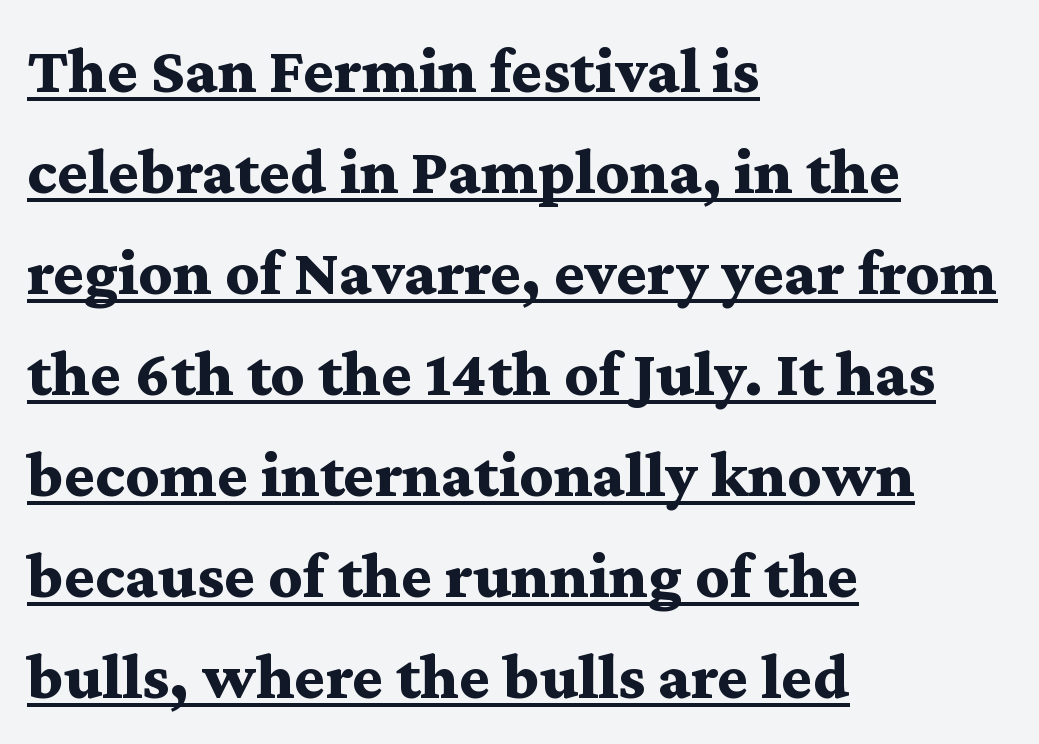
Q: Is the text bold? A: Yes.
Q: Is the text italic (slanted)? A: No, it is upright.
Q: Is the typeface a serif or a sans-serif typeface? A: Serif.
Q: Is the text underlined? A: Yes.
Q: How is the paragraph aligned? A: Left-aligned.
Q: Is the spacing between letters normal or unusually wide? A: Normal.
Q: Is the spacing between lines tight, normal or loose? A: Normal.
Q: Width (condensed, normal, or wide)? A: Wide.
Q: Stroke contrast? A: Medium.
Q: x-height? A: Medium.
Q: Monospaced? A: No.
